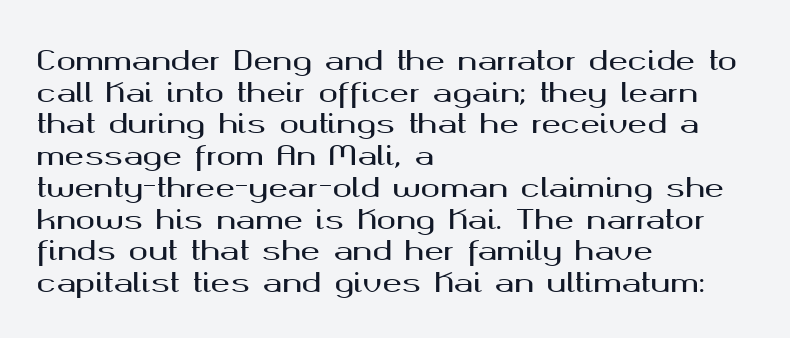
{"italic": "no", "underline": "no", "align": "left", "line_spacing_ratio": 1.22, "letter_spacing": "normal", "letter_spacing_em": 0.0, "glyph_px": 26}
